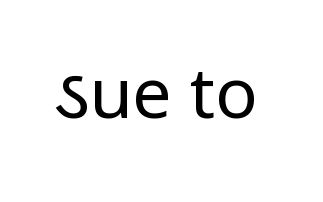
Q: Is the text bold? A: No.
Q: Is the text italic (slanted)? A: No, it is upright.
Q: Is the typeface a serif or a sans-serif typeface? A: Sans-serif.
Q: Is the text underlined? A: No.
Q: Is the spacing between letters normal or unusually wide? A: Normal.
Q: Width (condensed, normal, or wide)? A: Normal.
Q: Stroke contrast? A: Low.
Q: x-height? A: Medium.
Q: Monospaced? A: No.
